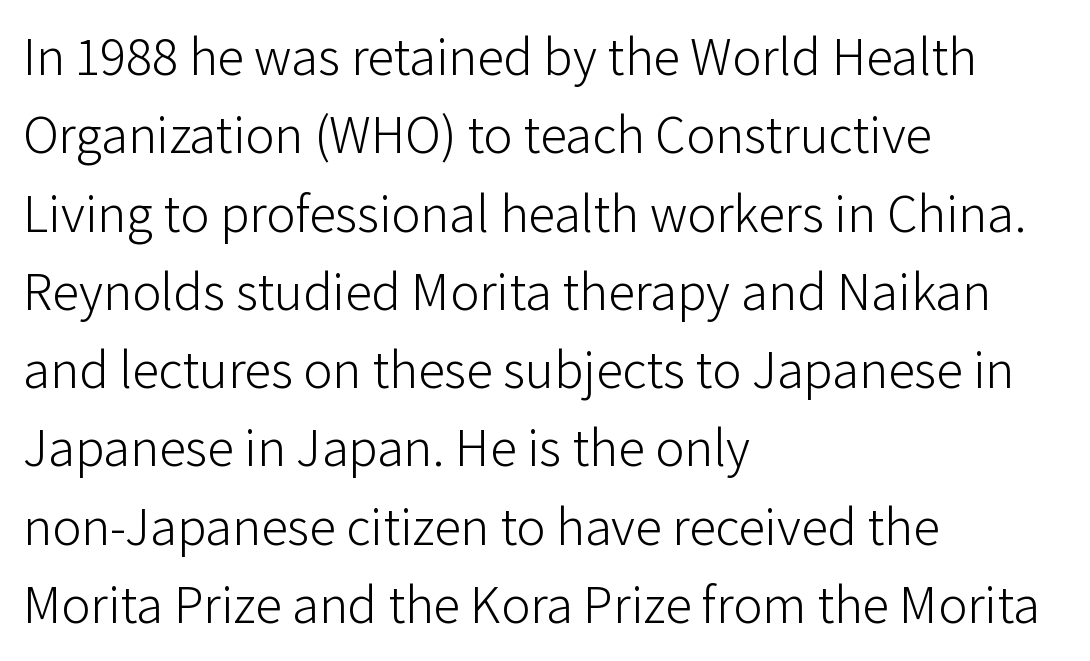
The image shows 54 px light sans-serif type, upright; set left-aligned, normal line spacing (1.45x), normal letter spacing, not underlined; low stroke contrast and a medium x-height.
